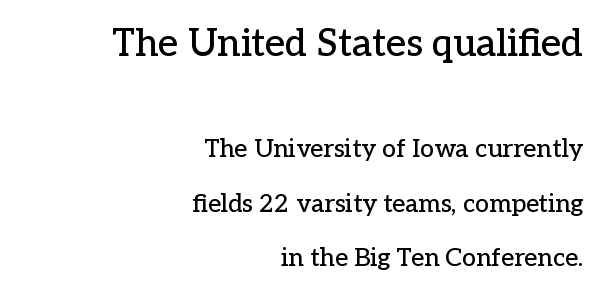
The image shows 38 px serif type, upright; set right-aligned, loose line spacing (2.18x), normal letter spacing, not underlined; the first (top) block is 1.52x larger; low stroke contrast and a medium x-height.
